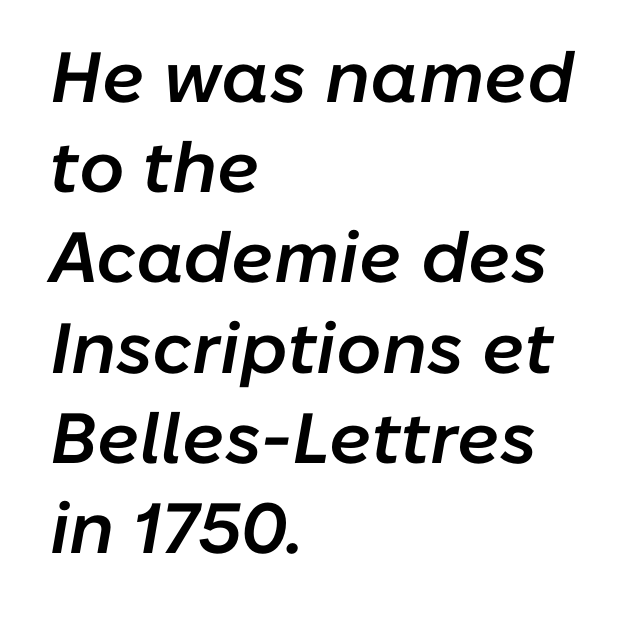
Q: Is the text bold? A: Semi-bold.
Q: Is the text italic (slanted)? A: Yes, it leans right by about 10 degrees.
Q: Is the text underlined? A: No.
Q: How is the paragraph aligned? A: Left-aligned.
Q: Is the spacing between letters normal or unusually wide? A: Normal.
Q: Is the spacing between lines tight, normal or loose? A: Normal.
Q: Width (condensed, normal, or wide)? A: Normal.
Q: Stroke contrast? A: Low.
Q: x-height? A: Medium.
Q: Monospaced? A: No.
